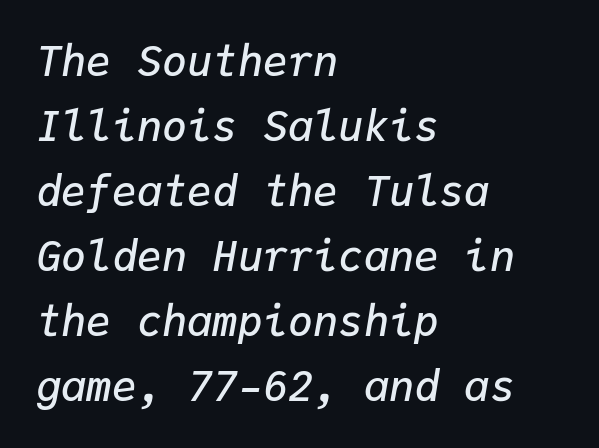
{"italic": "yes", "lean": "right", "slant_degrees": 9, "bold": "semi", "weight": "semibold", "width": "normal", "stroke_contrast": "low", "x_height": "medium", "monospaced": "yes", "underline": "no", "align": "left", "line_spacing": "normal", "line_spacing_ratio": 1.55, "letter_spacing": "normal", "letter_spacing_em": 0.0, "glyph_px": 42}
